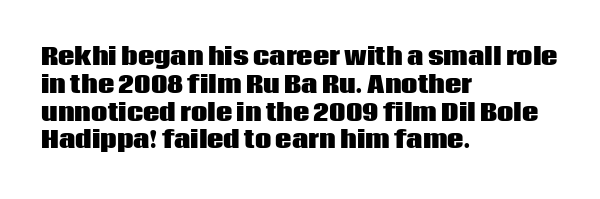
The image shows 23 px bold type, upright; set left-aligned, line spacing 1.21x, normal letter spacing, not underlined.
